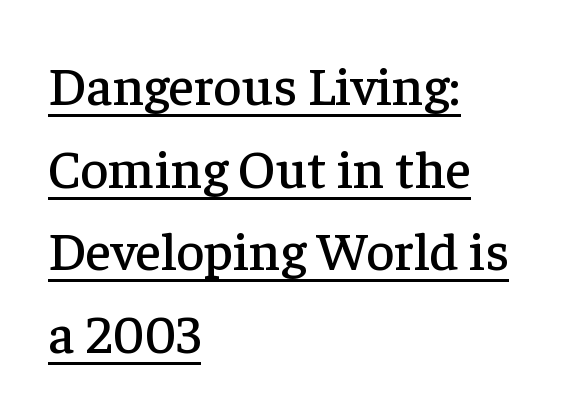
The compositor pushed each line to the left boundary. The rendering keeps characters at their native spacing. The passage shown is underscored from start to finish. These lines are rendered in a variable-pitch font. Look at the bottom of the vertical strokes: they flare into serifs here.
